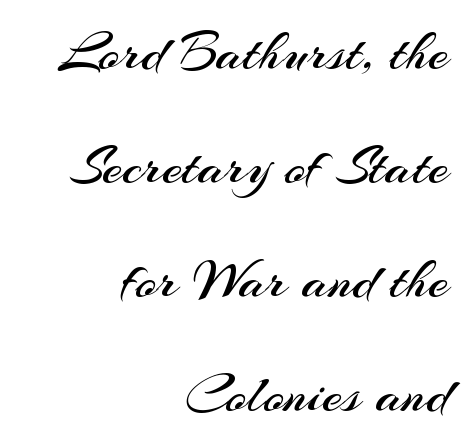
Regarding leading, the lines here are spaced well apart. Has an underline been added? It has not. You could not count columns in this text — the font is proportionally spaced. The characters display no serif detailing; their extremities are plain. No chunkiness to these letters — they're not bold. Casual observation: everything's shoved over to the right.
